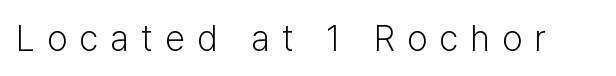
Q: Is the text bold? A: No.
Q: Is the text italic (slanted)? A: No, it is upright.
Q: Is the typeface a serif or a sans-serif typeface? A: Sans-serif.
Q: Is the text underlined? A: No.
Q: Is the spacing between letters normal or unusually wide? A: Unusually wide.
Q: Width (condensed, normal, or wide)? A: Normal.
Q: Stroke contrast? A: Low.
Q: x-height? A: Medium.
Q: Monospaced? A: No.
